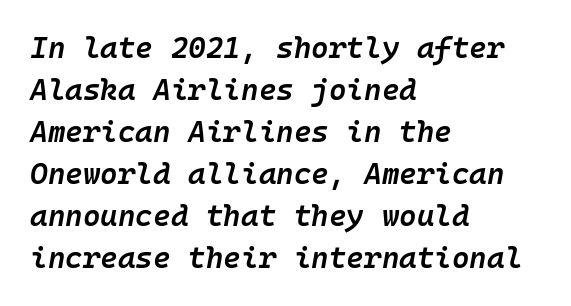
The image shows 30 px semibold type, italic (leaning right), monospaced; set left-aligned, normal line spacing (1.4x), normal letter spacing, not underlined; low stroke contrast and a medium x-height.
